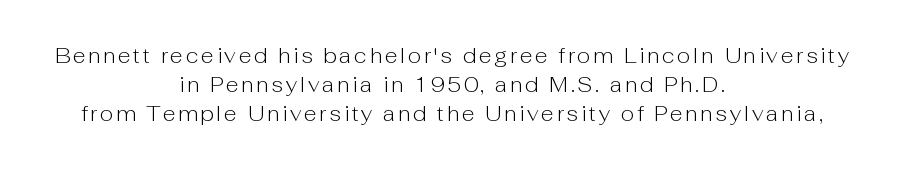
Q: Is the text bold? A: No.
Q: Is the text italic (slanted)? A: No, it is upright.
Q: Is the text underlined? A: No.
Q: How is the paragraph aligned? A: Centered.
Q: Is the spacing between lines tight, normal or loose? A: Normal.
